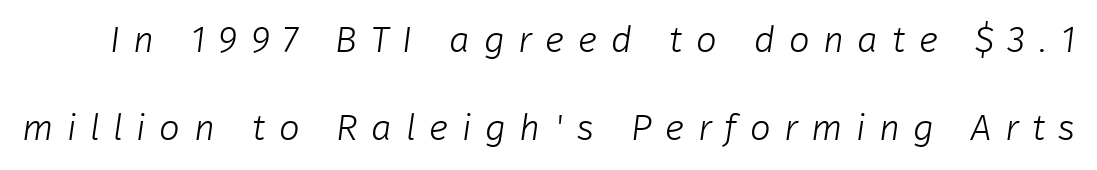
The type is letterspaced generously, with wide tracking. Reading down the column, the eye jumps a long way to each next line. A sans-serif font was chosen for this passage. No chunkiness to these letters — they're not bold. Each letter keeps its own natural width here, so spacing adapts to shape. Decoration check: the copy has no underline.
